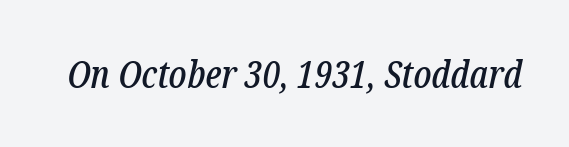
Q: Is the text italic (slanted)? A: Yes, it leans right by about 12 degrees.
Q: Is the typeface a serif or a sans-serif typeface? A: Serif.
Q: Is the text underlined? A: No.
Q: Is the spacing between letters normal or unusually wide? A: Normal.
Q: Width (condensed, normal, or wide)? A: Condensed.
Q: Stroke contrast? A: Low.
Q: x-height? A: Medium.
Q: Monospaced? A: No.
